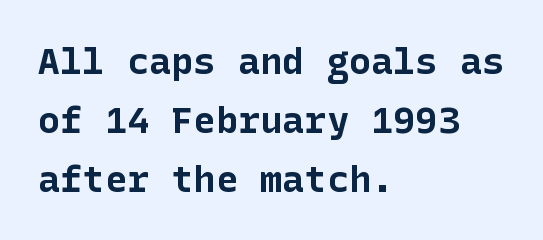
The letters sit at their default tracking, neither squeezed nor spread. These lines carry a lot of weight — the face is fully bold. The type sits square on the baseline with zero lean. These lines are set flush left with a ragged right edge. Anything drawn beneath the words? Only blank space. Examine the stroke ends and you'll find no serifs.
